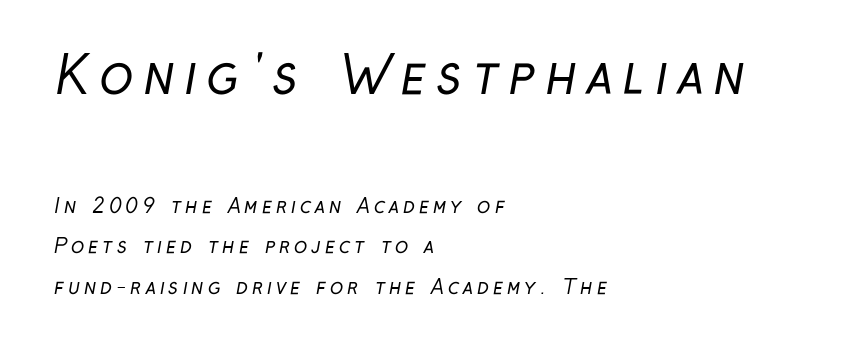
The image shows 51 px regular-weight, condensed sans-serif type; set left-aligned, loose line spacing (2.02x), unusually wide letter spacing (+0.2 em), not underlined; the first (top) block is 2.55x larger; low stroke contrast and a medium x-height.
